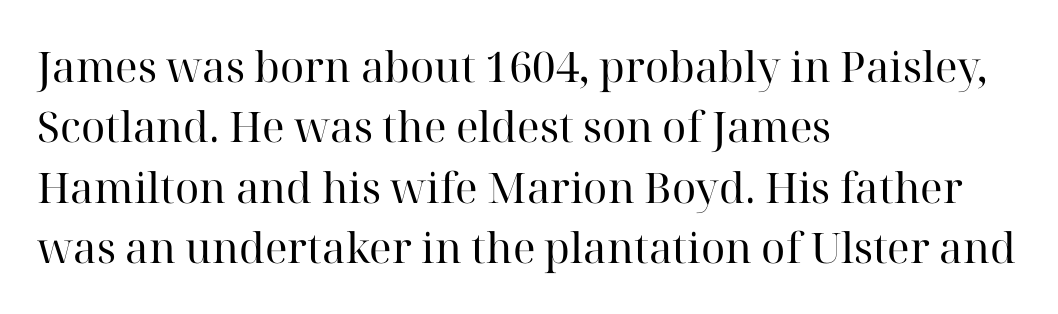
{"serif": "yes", "italic": "no", "bold": "no", "weight": "regular", "width": "normal", "stroke_contrast": "high", "x_height": "medium", "monospaced": "no", "underline": "no", "align": "left", "line_spacing": "normal", "line_spacing_ratio": 1.44, "letter_spacing": "normal", "letter_spacing_em": 0.0, "glyph_px": 42}
